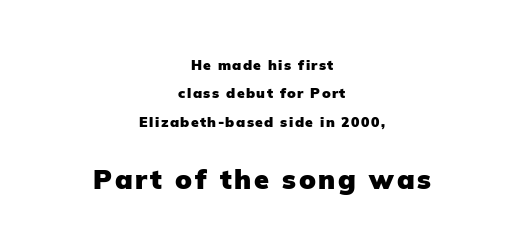
The image shows 27 px bold type, upright; set centered, loose line spacing (2.02x), not underlined; the second (bottom) block is 1.93x larger.
